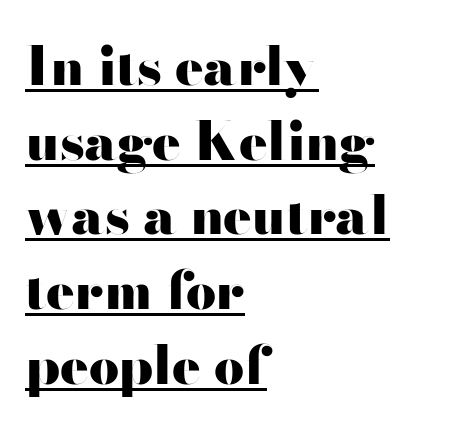
{"serif": "no", "italic": "no", "bold": "yes", "weight": "heavy", "width": "wide", "stroke_contrast": "high", "x_height": "small", "monospaced": "no", "underline": "yes", "align": "left", "line_spacing": "normal", "line_spacing_ratio": 1.41, "letter_spacing": "normal", "letter_spacing_em": 0.0, "glyph_px": 53}
